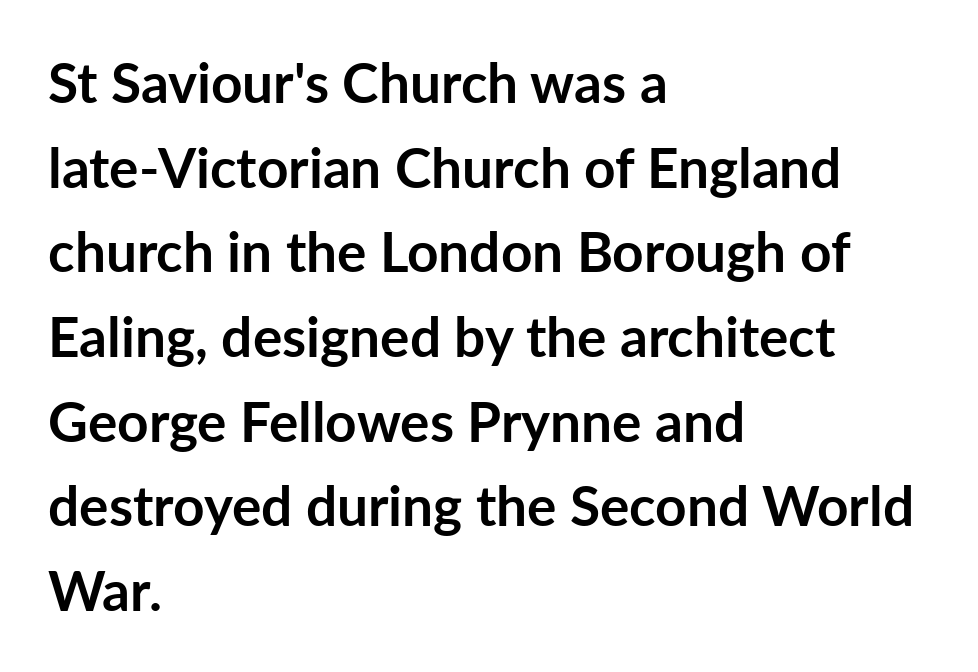
The image shows 55 px semibold sans-serif type, upright; set left-aligned, normal line spacing (1.54x), normal letter spacing, not underlined; low stroke contrast and a medium x-height.
